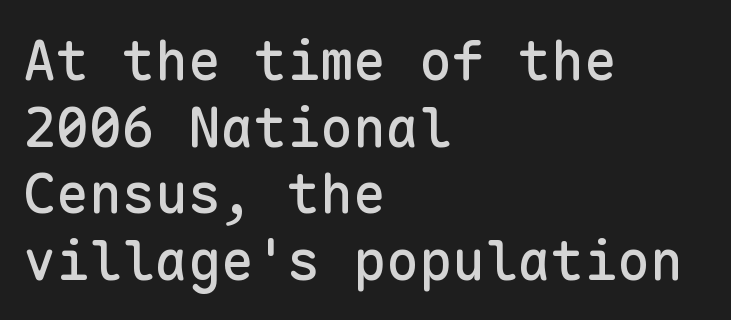
The passage is arranged the way most books set body copy — flush left. The face used here is rendered with its standard letterfit. The strip under each line holds only bare page. Classification — sans serif. This sample has the even, mechanical cadence of fixed-width lettering.
